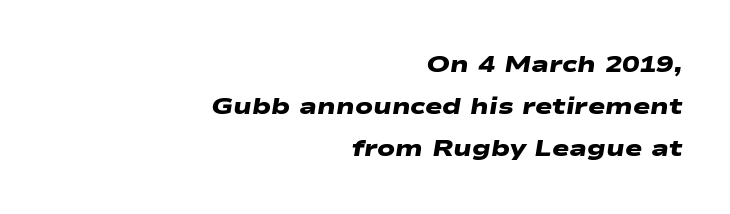
The image shows 23 px bold type; set right-aligned, line spacing 1.83x, normal letter spacing, not underlined.
